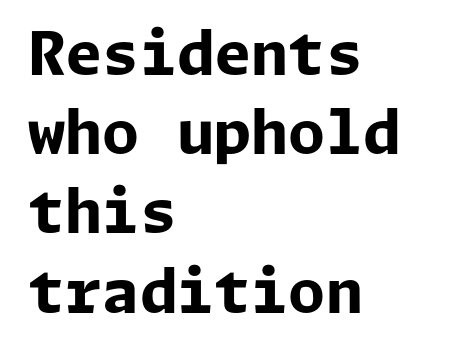
In terms of weight, the rendering is a true, heavy bold. The rendering uses a moderate line-height, typical for paragraphs. The letters stand upright; this is a roman face. This is sans-serif lettering, the kind often seen on screens and signage. Nothing unusual about the tracking: characters are spaced as the font intends.
